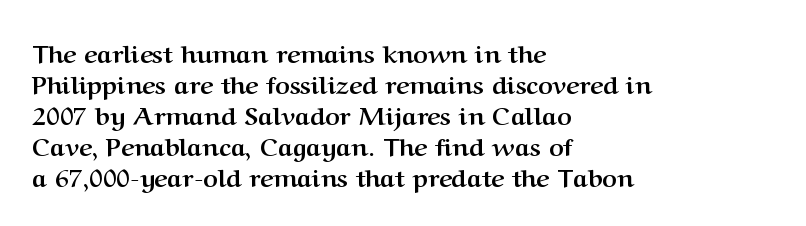
The image shows 25 px bold type, upright; set left-aligned, line spacing 1.24x, normal letter spacing, not underlined.
